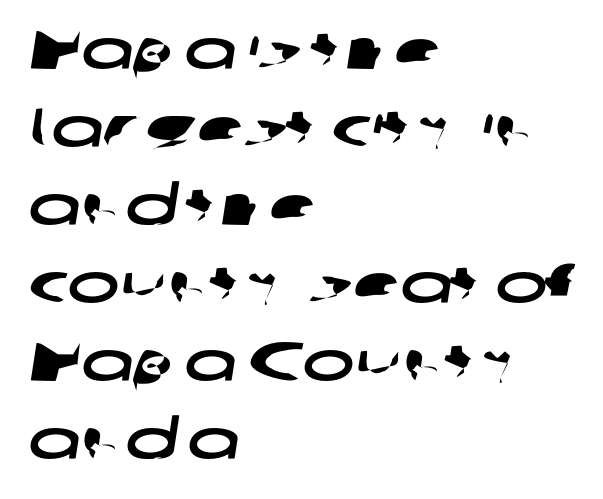
The line texture is even and compact thanks to regular tracking. Spacing verdict: proportional, widths tailored to each character. The baseline area is clear. Note: no serifs on the glyphs.
